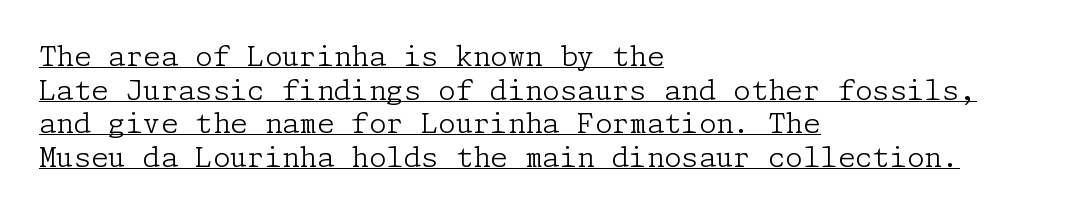
Q: Is the text bold? A: No.
Q: Is the text italic (slanted)? A: No, it is upright.
Q: Is the typeface a serif or a sans-serif typeface? A: Serif.
Q: Is the text underlined? A: Yes.
Q: How is the paragraph aligned? A: Left-aligned.
Q: Is the spacing between letters normal or unusually wide? A: Normal.
Q: Width (condensed, normal, or wide)? A: Normal.
Q: Stroke contrast? A: Low.
Q: x-height? A: Medium.
